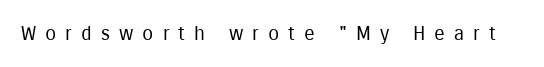
The image shows 20 px text type, upright; set unusually wide letter spacing (+0.45 em), not underlined.
